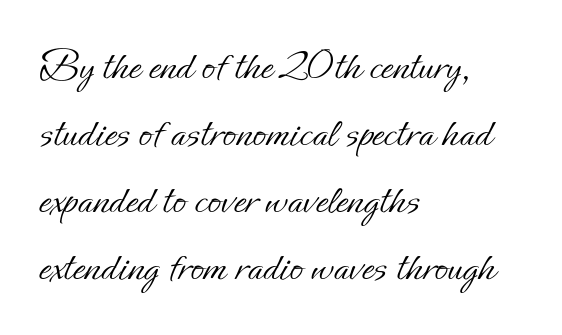
{"bold": "no", "weight": "light", "width": "normal", "stroke_contrast": "low", "x_height": "small", "monospaced": "no", "underline": "no", "align": "left", "line_spacing": "normal", "line_spacing_ratio": 1.52, "letter_spacing": "normal", "letter_spacing_em": 0.0, "glyph_px": 44}
